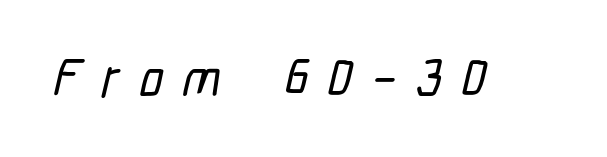
{"serif": "no", "width": "condensed", "stroke_contrast": "low", "x_height": "medium", "monospaced": "no", "underline": "no", "letter_spacing": "wide", "letter_spacing_em": 0.35, "glyph_px": 55}
